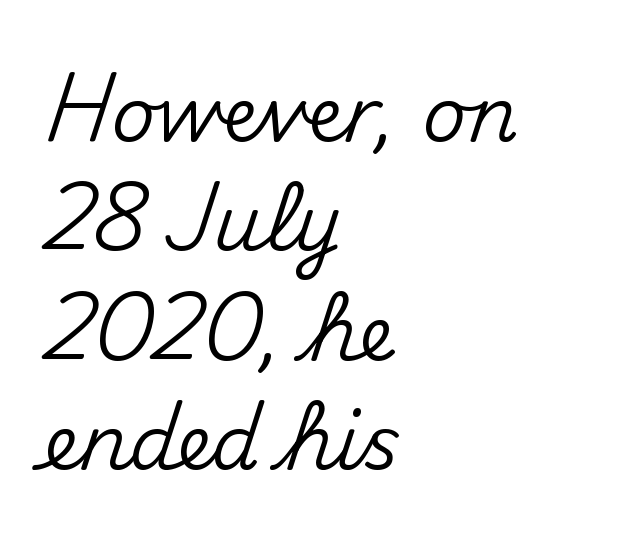
{"serif": "no", "width": "normal", "stroke_contrast": "medium", "x_height": "small", "monospaced": "no", "underline": "no", "align": "left", "line_spacing": "normal", "line_spacing_ratio": 1.44, "letter_spacing": "normal", "letter_spacing_em": 0.0, "glyph_px": 76}
